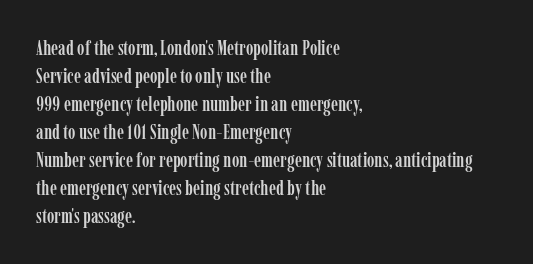
The image shows 20 px text type, upright; set left-aligned, normal line spacing (1.4x), normal letter spacing, not underlined.
